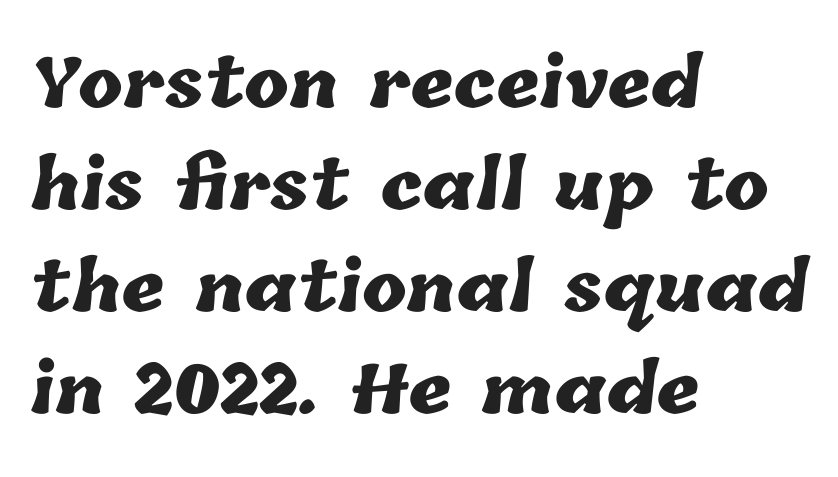
{"bold": "yes", "weight": "heavy", "width": "normal", "stroke_contrast": "low", "x_height": "medium", "monospaced": "no", "underline": "no", "align": "left", "line_spacing": "normal", "line_spacing_ratio": 1.52, "letter_spacing": "normal", "letter_spacing_em": 0.0, "glyph_px": 67}
